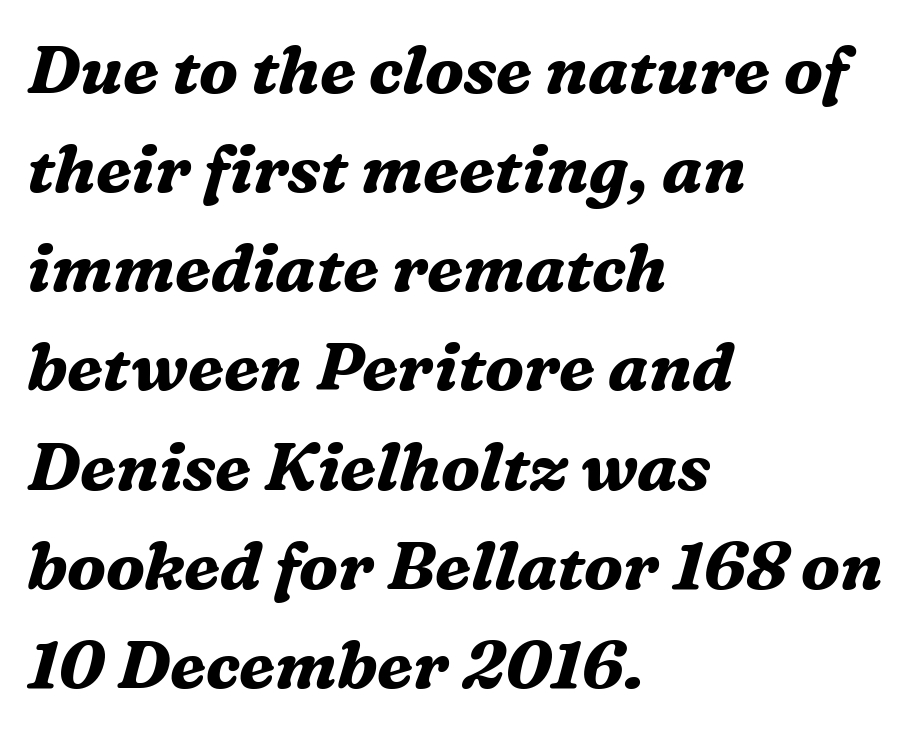
{"serif": "yes", "italic": "yes", "lean": "right", "slant_degrees": 16, "bold": "yes", "weight": "bold", "width": "normal", "stroke_contrast": "medium", "x_height": "medium", "monospaced": "no", "underline": "no", "align": "left", "line_spacing": "normal", "line_spacing_ratio": 1.48, "letter_spacing": "normal", "letter_spacing_em": 0.0, "glyph_px": 67}
